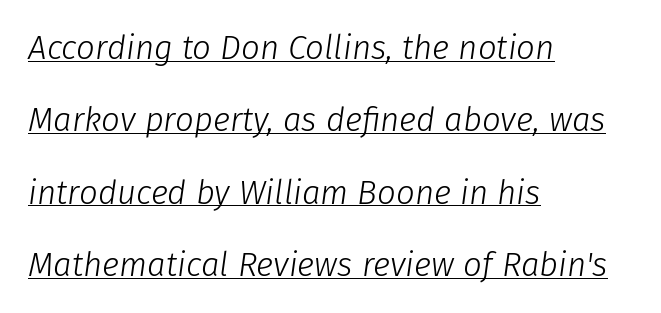
The image shows 33 px light type, italic (leaning right); set left-aligned, loose line spacing (2.19x), normal letter spacing, underlined; low stroke contrast and a medium x-height.
